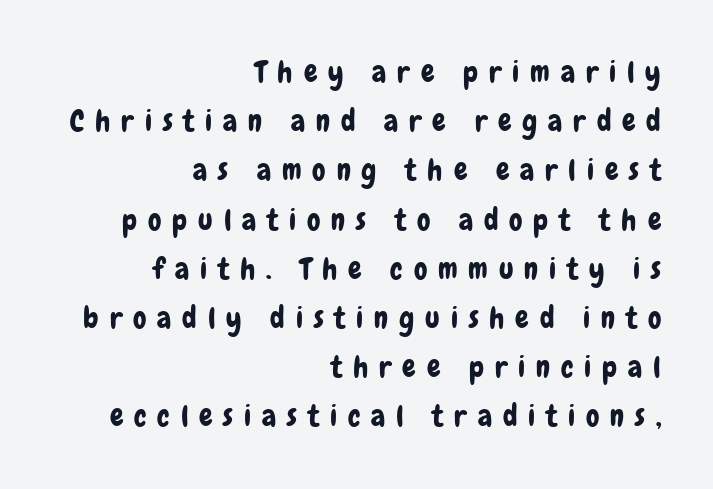
The image shows 30 px condensed sans-serif type, upright; set right-aligned, normal line spacing (1.64x), unusually wide letter spacing (+0.36 em), not underlined; low stroke contrast and a medium x-height.
